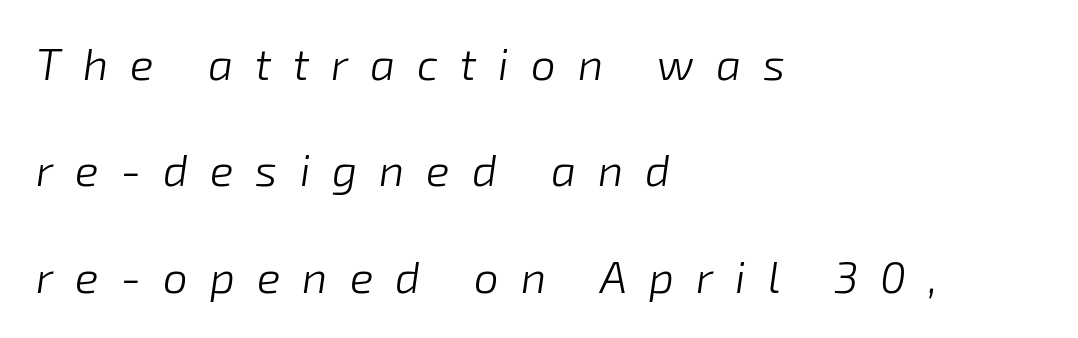
The image shows 44 px light type, italic (leaning right); set left-aligned, loose line spacing (2.42x), unusually wide letter spacing (+0.5 em), not underlined; low stroke contrast and a medium x-height.
